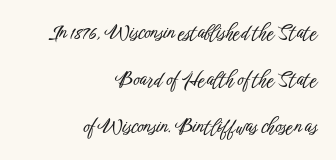
The image shows 20 px text type; set right-aligned, loose line spacing (2.35x), normal letter spacing, not underlined.
